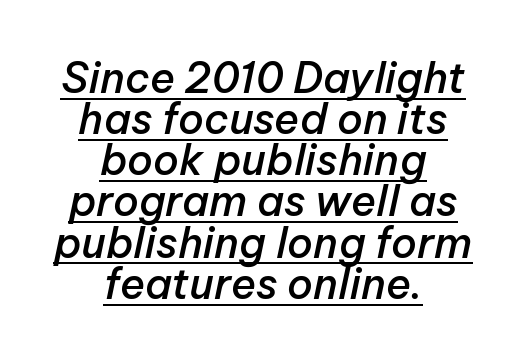
Q: Is the text bold? A: Semi-bold.
Q: Is the text italic (slanted)? A: Yes, it leans right by about 12 degrees.
Q: Is the text underlined? A: Yes.
Q: How is the paragraph aligned? A: Centered.
Q: Is the spacing between letters normal or unusually wide? A: Normal.
Q: Is the spacing between lines tight, normal or loose? A: Tight.
Q: Width (condensed, normal, or wide)? A: Normal.
Q: Stroke contrast? A: Low.
Q: x-height? A: Medium.
Q: Monospaced? A: No.
